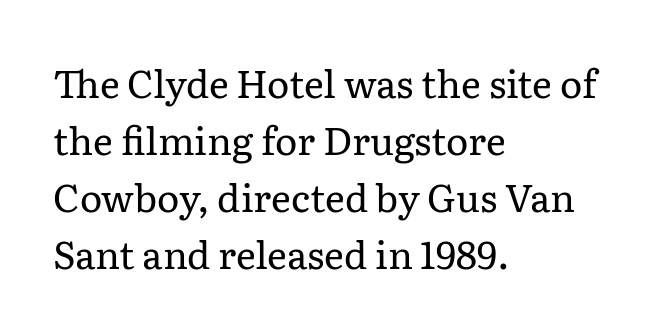
The image shows 38 px regular-weight serif type, upright; set left-aligned, normal line spacing (1.5x), normal letter spacing, not underlined; low stroke contrast and a medium x-height.
